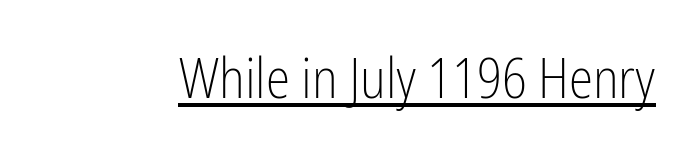
Q: Is the text bold? A: No.
Q: Is the text italic (slanted)? A: No, it is upright.
Q: Is the typeface a serif or a sans-serif typeface? A: Sans-serif.
Q: Is the text underlined? A: Yes.
Q: Is the spacing between letters normal or unusually wide? A: Normal.
Q: Width (condensed, normal, or wide)? A: Condensed.
Q: Stroke contrast? A: Low.
Q: x-height? A: Medium.
Q: Monospaced? A: No.
